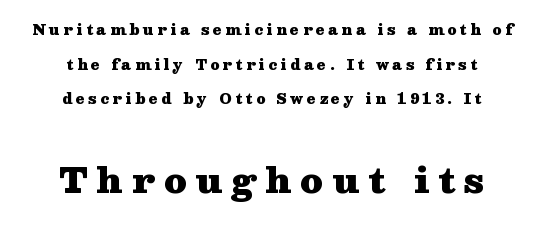
{"serif": "yes", "italic": "no", "bold": "yes", "weight": "heavy", "width": "wide", "stroke_contrast": "medium", "x_height": "medium", "monospaced": "no", "underline": "no", "align": "center", "line_spacing": "loose", "line_spacing_ratio": 2.47, "letter_spacing": "wide", "letter_spacing_em": 0.26, "larger_block": "second", "size_ratio": 2.5, "glyph_px": 35}
